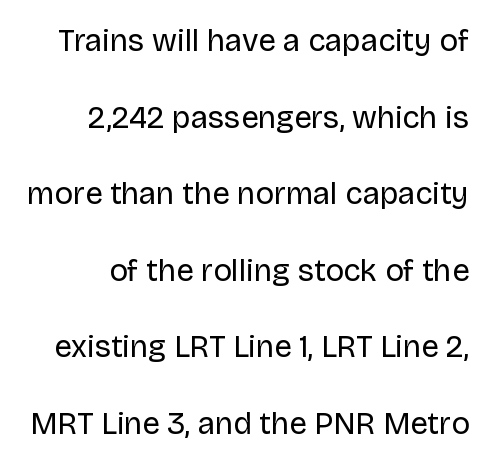
{"serif": "no", "italic": "no", "bold": "no", "weight": "regular", "width": "normal", "stroke_contrast": "low", "x_height": "large", "monospaced": "no", "underline": "no", "align": "right", "line_spacing": "loose", "line_spacing_ratio": 2.47, "letter_spacing": "normal", "letter_spacing_em": 0.0, "glyph_px": 31}
